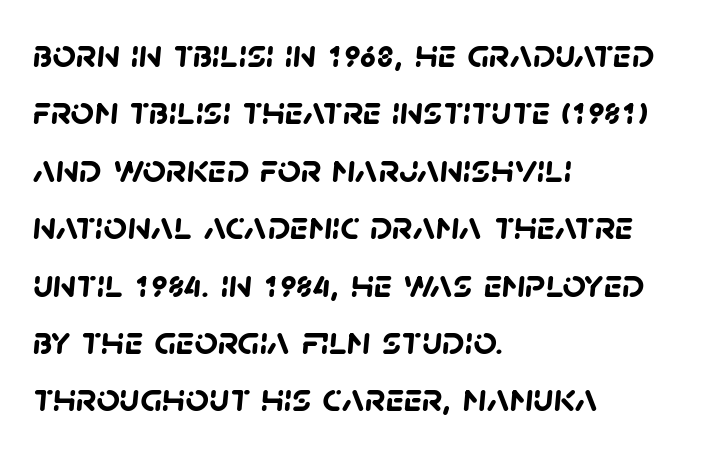
Q: Is the text bold? A: Yes.
Q: Is the typeface a serif or a sans-serif typeface? A: Sans-serif.
Q: Is the text underlined? A: No.
Q: How is the paragraph aligned? A: Left-aligned.
Q: Is the spacing between letters normal or unusually wide? A: Normal.
Q: Is the spacing between lines tight, normal or loose? A: Normal.
Q: Width (condensed, normal, or wide)? A: Normal.
Q: Stroke contrast? A: Low.
Q: x-height? A: Large.
Q: Monospaced? A: No.
